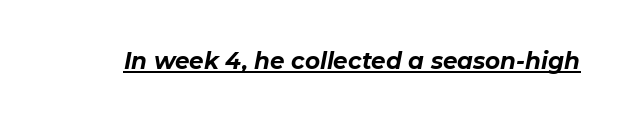
Q: Is the text bold? A: Yes.
Q: Is the text italic (slanted)? A: Yes, it leans right by about 11 degrees.
Q: Is the text underlined? A: Yes.
Q: Is the spacing between letters normal or unusually wide? A: Normal.
